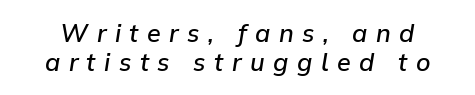
The image shows 25 px text type, italic (leaning right); set line spacing 1.17x, unusually wide letter spacing (+0.34 em), not underlined.
